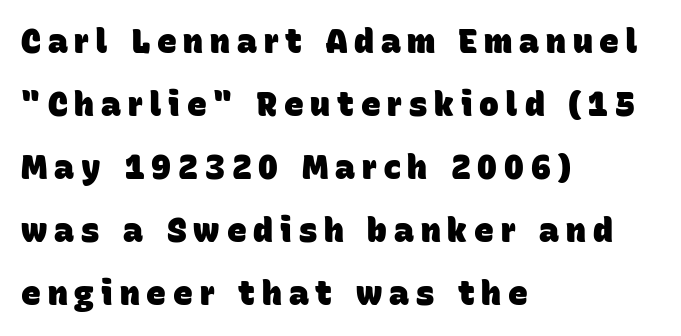
Q: Is the text bold? A: Yes.
Q: Is the typeface a serif or a sans-serif typeface? A: Sans-serif.
Q: Is the text underlined? A: No.
Q: How is the paragraph aligned? A: Left-aligned.
Q: Is the spacing between letters normal or unusually wide? A: Unusually wide.
Q: Is the spacing between lines tight, normal or loose? A: Loose.
Q: Width (condensed, normal, or wide)? A: Normal.
Q: Stroke contrast? A: Low.
Q: x-height? A: Large.
Q: Monospaced? A: No.
